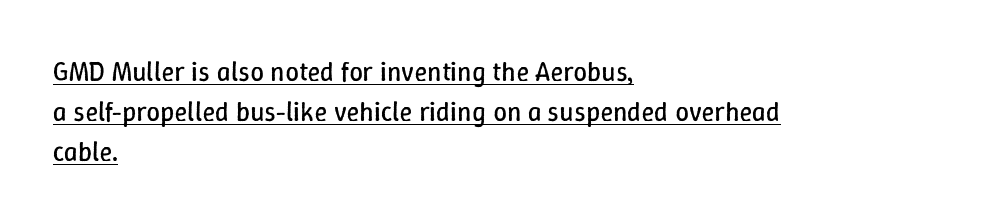
Observe the ordinary spacing: letters are neighbours, not strangers. Ascenders rise straight up at ninety degrees. Emphasis is given by a line drawn under the lettering. A quiet, ordinary-to-light weight characterises the typeface. These lines are set flush left with a ragged right edge. Quick note: interline space is typical.
